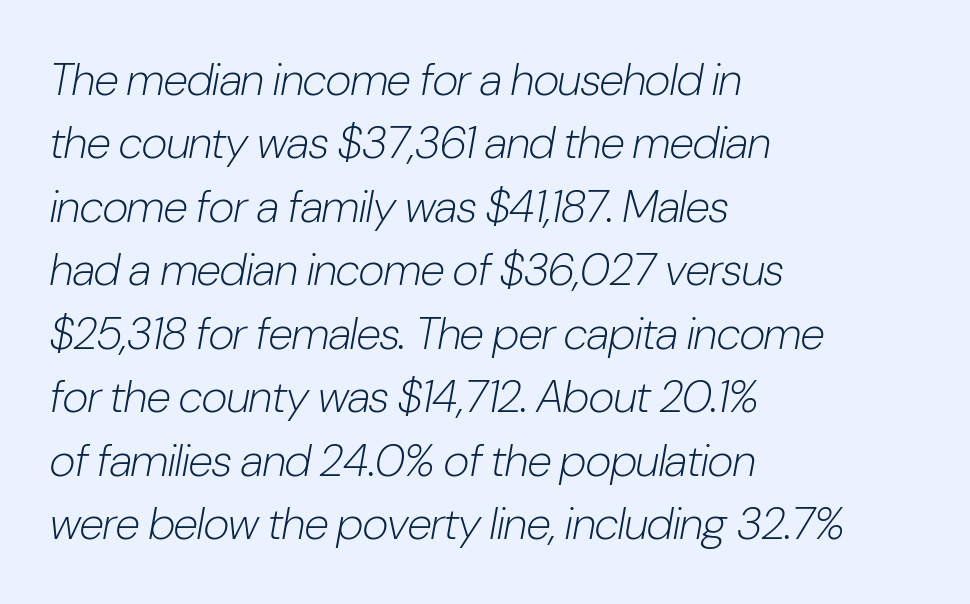
{"italic": "yes", "lean": "right", "slant_degrees": 10, "bold": "no", "weight": "light", "width": "condensed", "stroke_contrast": "low", "x_height": "medium", "monospaced": "no", "underline": "no", "align": "left", "line_spacing": "normal", "line_spacing_ratio": 1.41, "letter_spacing": "normal", "letter_spacing_em": 0.0, "glyph_px": 45}
